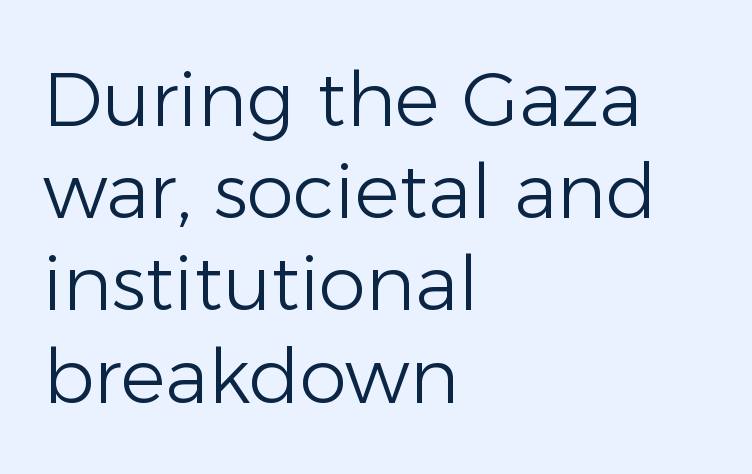
{"serif": "no", "italic": "no", "bold": "no", "weight": "light", "width": "normal", "stroke_contrast": "low", "x_height": "medium", "monospaced": "no", "underline": "no", "align": "left", "line_spacing_ratio": 1.23, "letter_spacing": "normal", "letter_spacing_em": 0.0, "glyph_px": 75}
